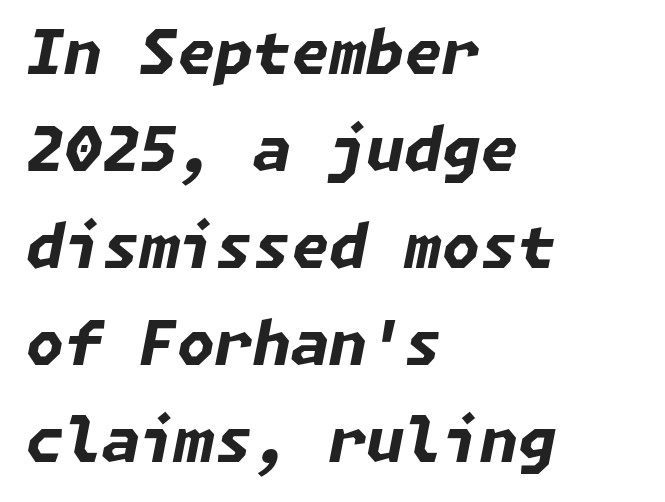
{"italic": "yes", "lean": "right", "slant_degrees": 11, "bold": "yes", "weight": "bold", "width": "normal", "stroke_contrast": "low", "x_height": "medium", "underline": "no", "align": "left", "line_spacing": "normal", "line_spacing_ratio": 1.59, "letter_spacing": "normal", "letter_spacing_em": 0.0, "glyph_px": 61}
